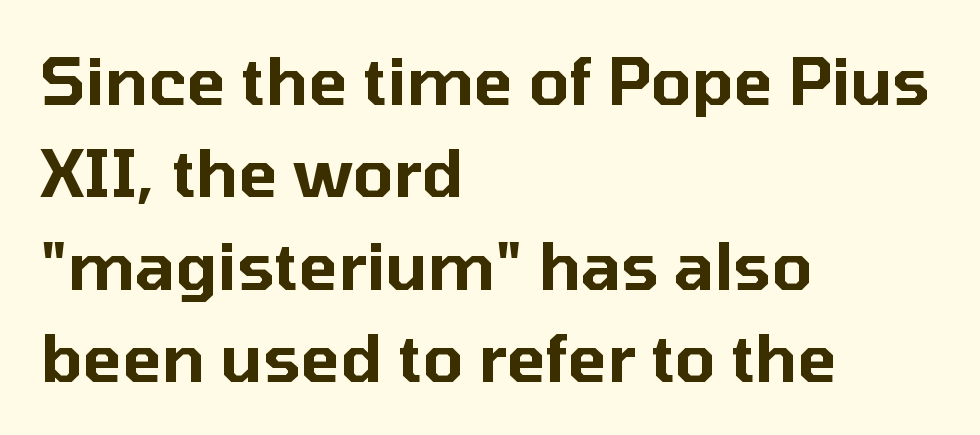
{"serif": "no", "italic": "no", "width": "normal", "stroke_contrast": "low", "x_height": "medium", "monospaced": "no", "underline": "no", "align": "left", "line_spacing": "normal", "line_spacing_ratio": 1.42, "letter_spacing": "normal", "letter_spacing_em": 0.0, "glyph_px": 65}
